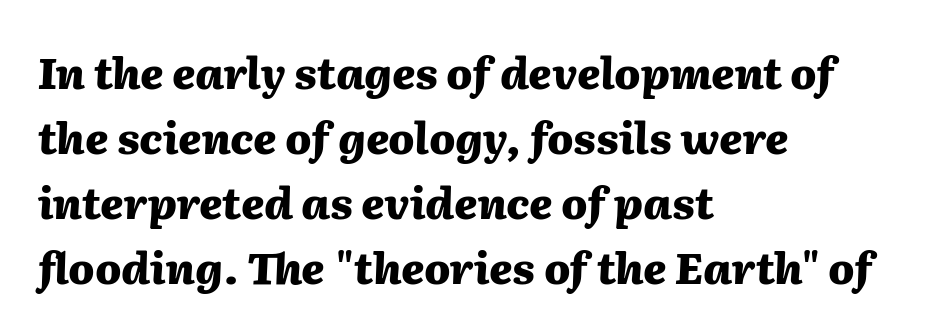
The image shows 43 px heavy type, italic (leaning right); set left-aligned, normal line spacing (1.51x), normal letter spacing, not underlined; medium stroke contrast and a medium x-height.
